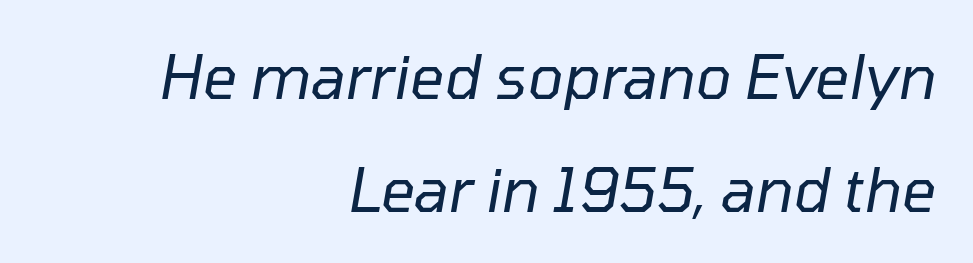
This is oblique type, the kind used for emphasis or titles. Quick note: underline off. Do the characters align in a grid? No, the font is proportional. The strokes are not fattened; the text isn't bold.
